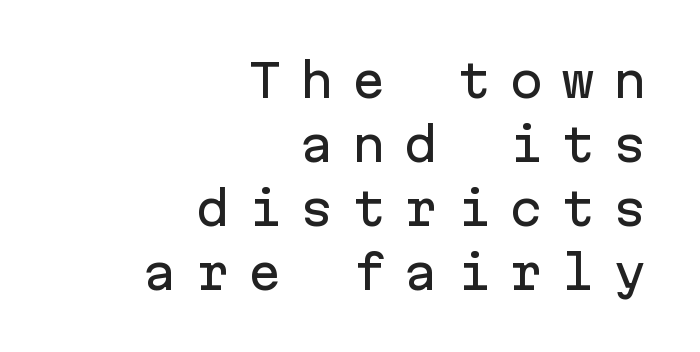
The zone under the glyphs is completely vacant. This sample uses a sans-serif face. Upright lettering throughout. The passage is arranged like a letterhead date or caption credit — flush right. Between one letter and the next there's a generous, obvious gap. Leading matches the norm, producing a regular column.
